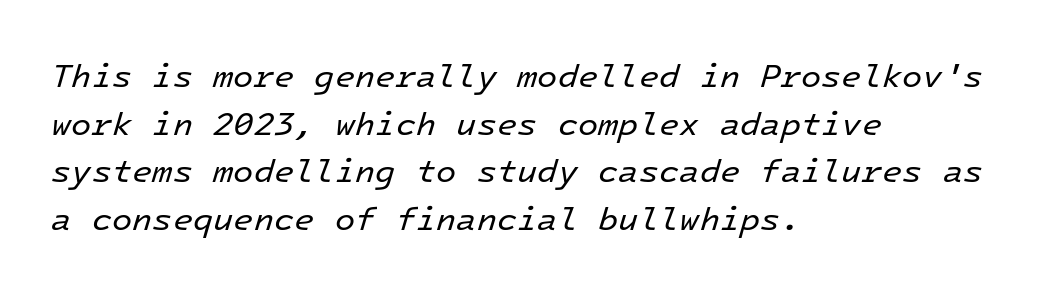
{"italic": "yes", "lean": "right", "slant_degrees": 16, "bold": "no", "weight": "regular", "width": "normal", "stroke_contrast": "low", "x_height": "medium", "monospaced": "yes", "underline": "no", "align": "left", "line_spacing": "normal", "line_spacing_ratio": 1.44, "letter_spacing": "normal", "letter_spacing_em": 0.0, "glyph_px": 33}
